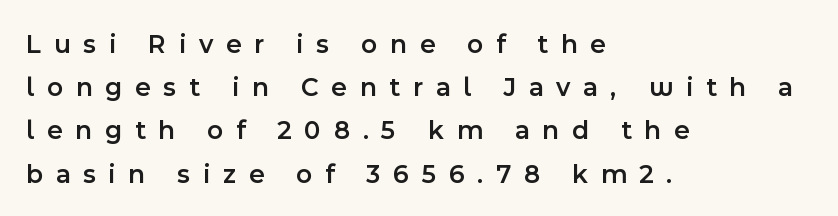
{"italic": "no", "bold": "semi", "underline": "no", "align": "left", "line_spacing": "normal", "line_spacing_ratio": 1.6, "letter_spacing": "wide", "letter_spacing_em": 0.47, "glyph_px": 27}
